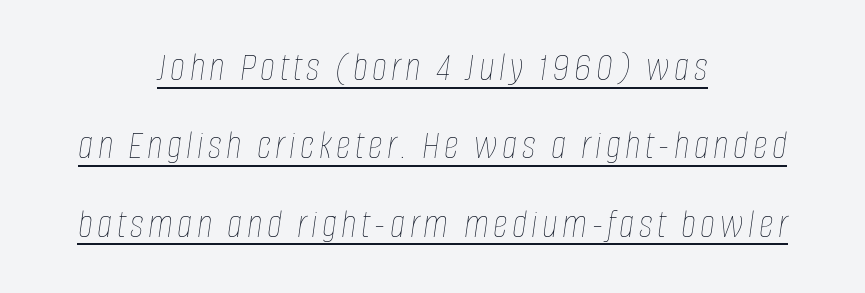
Q: Is the text bold? A: No.
Q: Is the text italic (slanted)? A: Yes, it leans right by about 8 degrees.
Q: Is the text underlined? A: Yes.
Q: How is the paragraph aligned? A: Centered.
Q: Is the spacing between lines tight, normal or loose? A: Loose.
Q: Width (condensed, normal, or wide)? A: Condensed.
Q: Stroke contrast? A: Low.
Q: x-height? A: Large.
Q: Monospaced? A: No.
